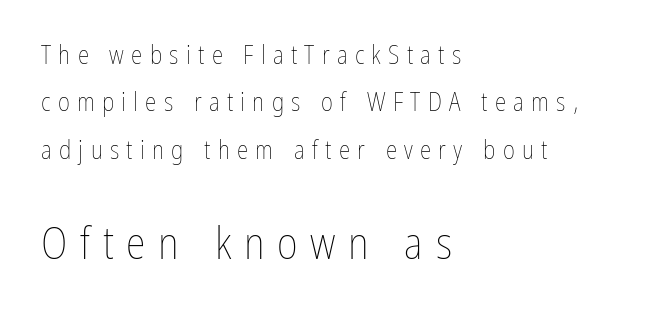
The image shows 45 px thin, condensed type, upright; set left-aligned, line spacing 1.82x, unusually wide letter spacing (+0.28 em), not underlined; the second (bottom) block is 1.73x larger; low stroke contrast and a medium x-height.
